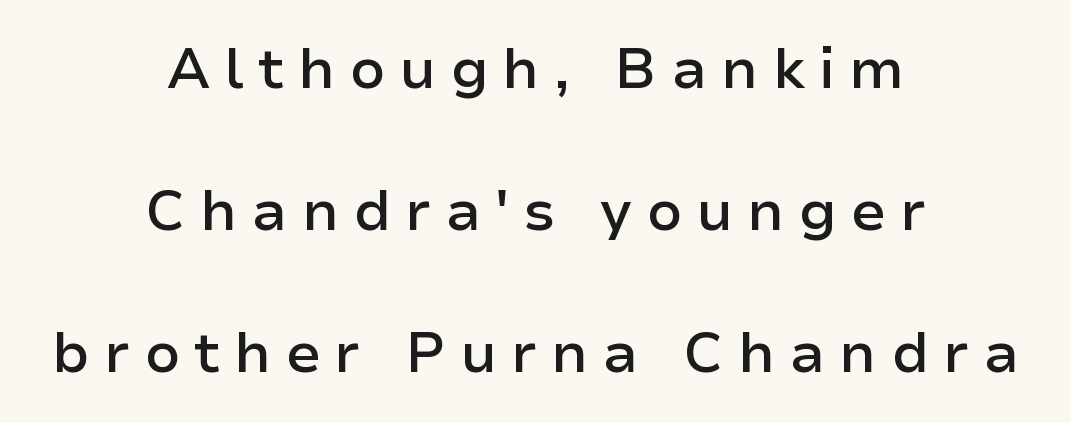
Q: Is the text bold? A: Semi-bold.
Q: Is the text italic (slanted)? A: No, it is upright.
Q: Is the typeface a serif or a sans-serif typeface? A: Sans-serif.
Q: Is the text underlined? A: No.
Q: How is the paragraph aligned? A: Centered.
Q: Is the spacing between letters normal or unusually wide? A: Unusually wide.
Q: Is the spacing between lines tight, normal or loose? A: Loose.
Q: Width (condensed, normal, or wide)? A: Normal.
Q: Stroke contrast? A: Low.
Q: x-height? A: Medium.
Q: Monospaced? A: No.
